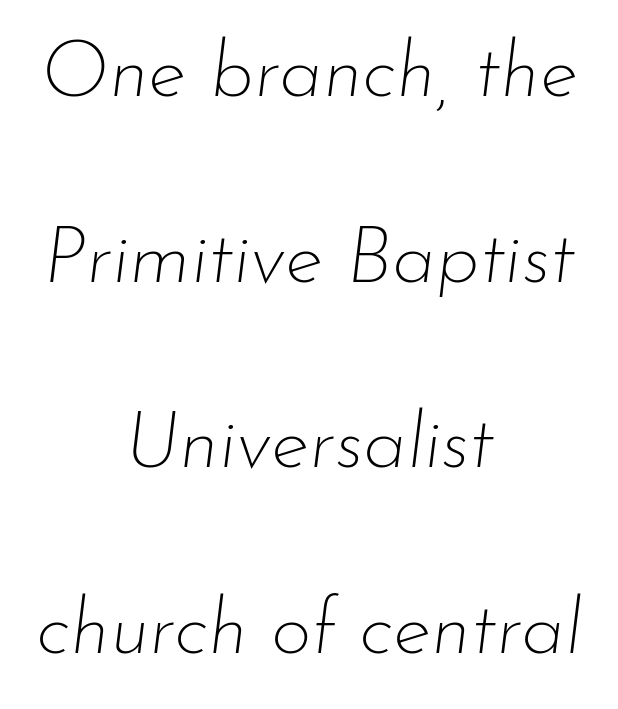
The image shows 79 px thin type, italic (leaning right); set centered, loose line spacing (2.35x), normal letter spacing, not underlined; low stroke contrast and a small x-height.
